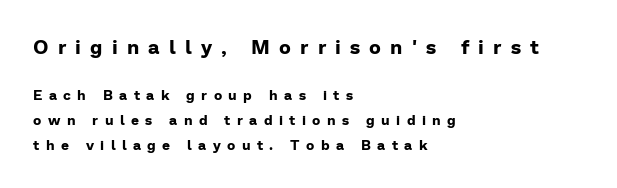
Heft: maximum for text — a bold. The specimen reads as upright at a glance. Lines of text with bare space underneath. Students, note that the glyphs here are deliberately spaced far apart.
